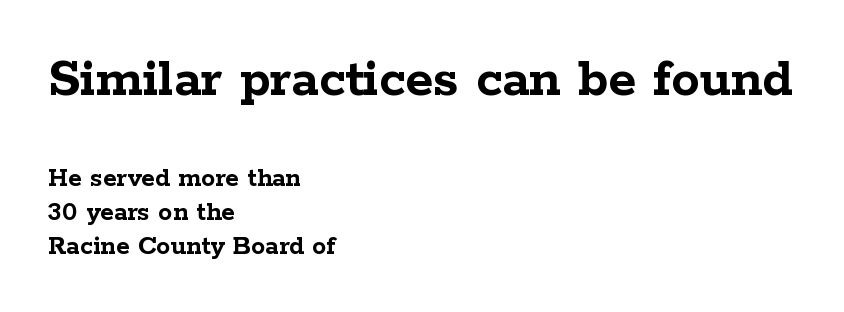
{"serif": "yes", "italic": "no", "bold": "yes", "weight": "semibold", "width": "wide", "stroke_contrast": "low", "x_height": "medium", "monospaced": "no", "underline": "no", "align": "left", "line_spacing_ratio": 1.22, "letter_spacing": "normal", "letter_spacing_em": 0.0, "larger_block": "first", "size_ratio": 2.04, "glyph_px": 57}
